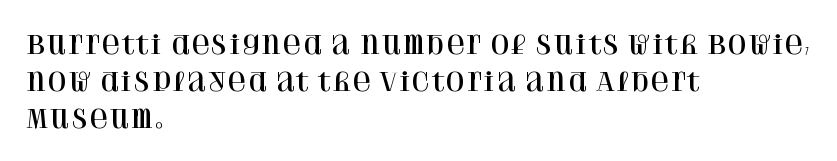
The image shows 25 px text type, upright; set left-aligned, normal line spacing (1.49x), normal letter spacing, not underlined.
